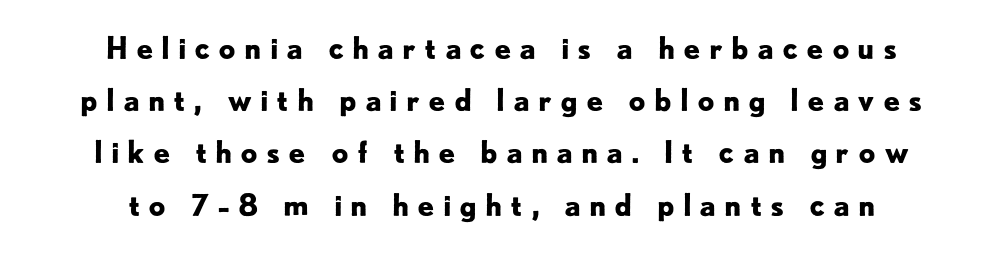
Does the copy run flush right? No — it is centered line by line. Examine the stroke ends and you'll find no serifs. There is plenty of visible air inserted between adjacent glyphs. The string is rendered with underlining switched off. The rendering uses natural spacing where letterforms have individual widths.
